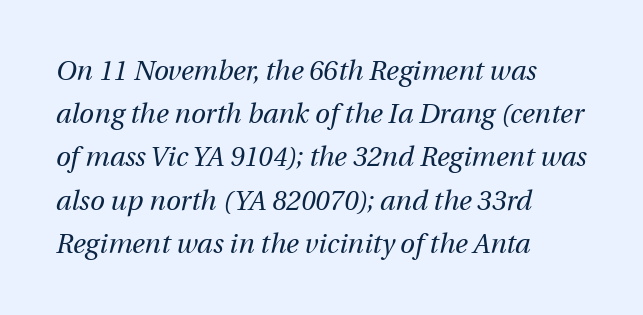
The typeface has the unassuming heft of standard copy or less. This sample keeps an unexceptional amount of space between lines. Honestly, the letter spacing is just normal — you wouldn't notice it. Teacher's note: observe the even left margin — that is flush-left alignment.
